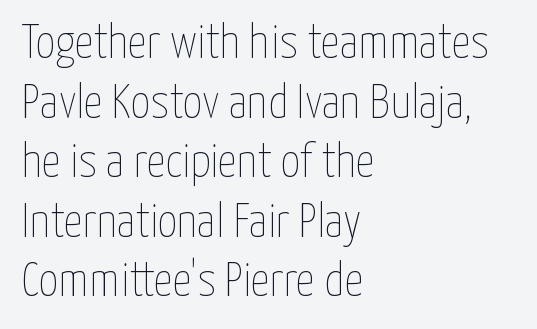
This rendering features lettering with no underline. Typeset ragged right — the left edge is the straight one. Is the type heavy? It reads as light-to-regular instead. Posture: straight, roman, zero tilt.
